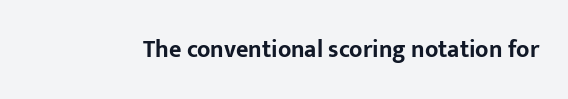
What stands out about the letter spacing? Nothing — it is the standard amount. Upright lettering throughout. Bold? Absolutely — the strokes are thick and heavy. The glyphs are unaccompanied by any horizontal stroke below them.
